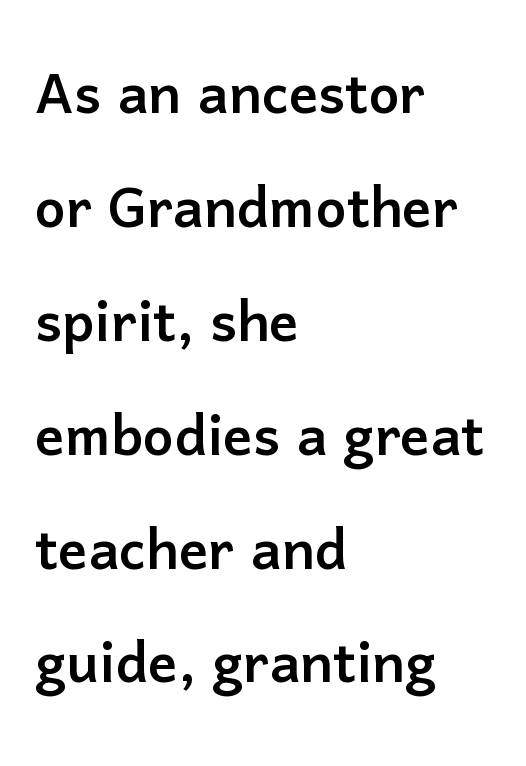
{"serif": "no", "italic": "no", "width": "normal", "stroke_contrast": "low", "x_height": "medium", "monospaced": "no", "underline": "no", "align": "left", "line_spacing": "normal", "line_spacing_ratio": 1.56, "letter_spacing": "normal", "letter_spacing_em": 0.0, "glyph_px": 73}
